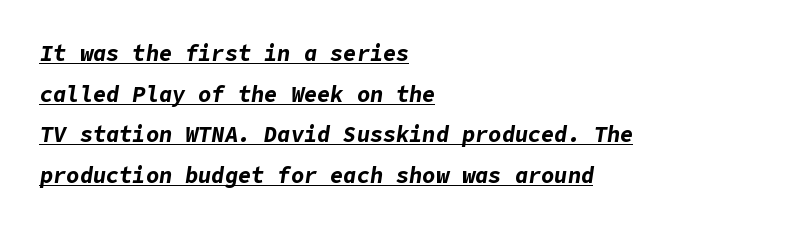
The sample's only ornament is a line tracing under the words. The lines are quadded left. Strong, thick strokes mark this as bold type. How are the letters spaced? Ordinarily, with no added tracking.
